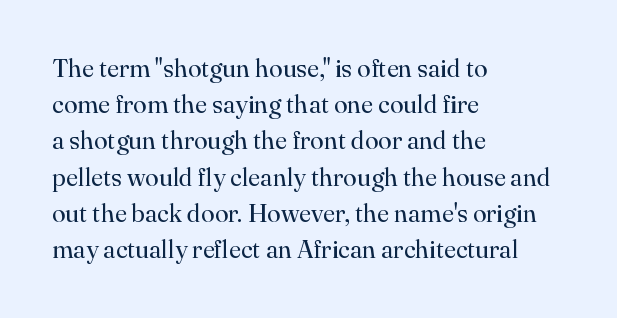
The image shows 25 px text type, upright; set left-aligned, normal line spacing (1.45x), normal letter spacing, not underlined.
